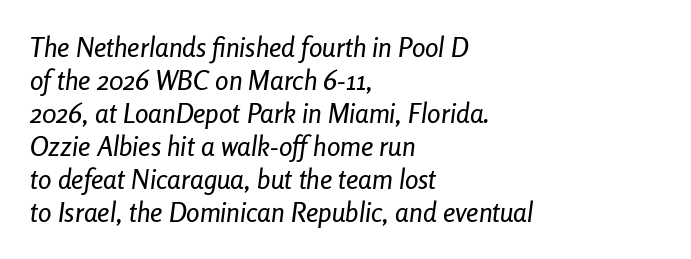
There's an unmistakable incline to the writing here. The horizontal fit of the characters is conventional and even. Every row of glyphs begins at an identical x-position on the left. The zone under the glyphs is completely vacant.
